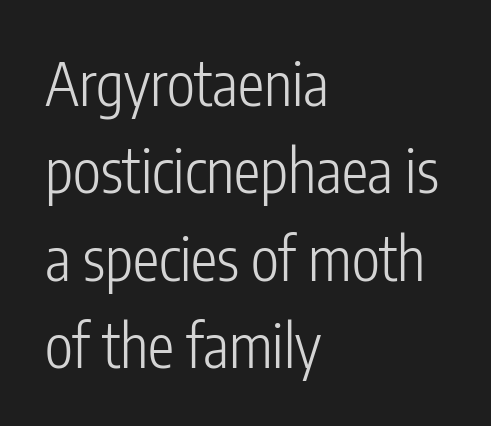
{"serif": "no", "italic": "no", "bold": "no", "weight": "light", "width": "condensed", "stroke_contrast": "low", "x_height": "medium", "monospaced": "no", "underline": "no", "align": "left", "line_spacing": "normal", "line_spacing_ratio": 1.48, "letter_spacing": "normal", "letter_spacing_em": 0.0, "glyph_px": 59}
